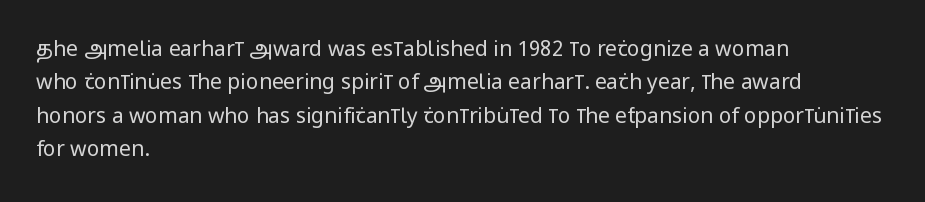
Q: Is the text bold? A: No.
Q: Is the text italic (slanted)? A: No, it is upright.
Q: Is the text underlined? A: No.
Q: How is the paragraph aligned? A: Left-aligned.
Q: Is the spacing between letters normal or unusually wide? A: Normal.
Q: Is the spacing between lines tight, normal or loose? A: Normal.
